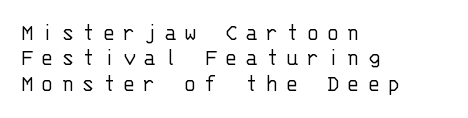
These lines have a slow, spaced-out rhythm from letter to letter. Only glyphs here, with clear space below each row. Closely set lines give the paragraph a compact silhouette. It's the straight-up-and-down kind of type. This sample is left-justified, so line endings fall wherever the words run out.
